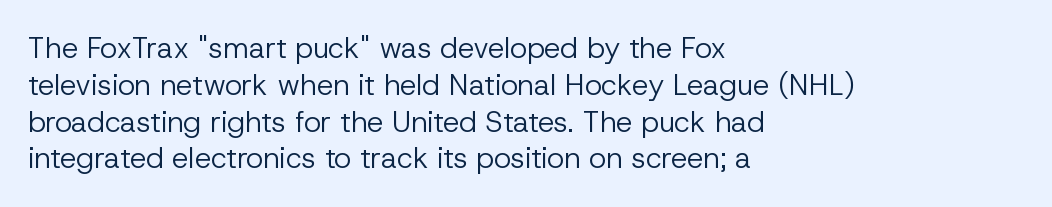
Q: Is the text bold? A: No.
Q: Is the text italic (slanted)? A: No, it is upright.
Q: Is the typeface a serif or a sans-serif typeface? A: Sans-serif.
Q: Is the text underlined? A: No.
Q: How is the paragraph aligned? A: Left-aligned.
Q: Is the spacing between letters normal or unusually wide? A: Normal.
Q: Is the spacing between lines tight, normal or loose? A: Normal.
Q: Width (condensed, normal, or wide)? A: Normal.
Q: Stroke contrast? A: Low.
Q: x-height? A: Medium.
Q: Monospaced? A: No.
